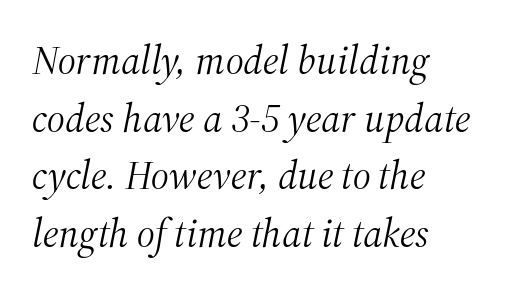
Q: Is the text bold? A: No.
Q: Is the text italic (slanted)? A: Yes, it leans right by about 12 degrees.
Q: Is the typeface a serif or a sans-serif typeface? A: Serif.
Q: Is the text underlined? A: No.
Q: How is the paragraph aligned? A: Left-aligned.
Q: Is the spacing between letters normal or unusually wide? A: Normal.
Q: Is the spacing between lines tight, normal or loose? A: Normal.
Q: Width (condensed, normal, or wide)? A: Normal.
Q: Stroke contrast? A: Medium.
Q: x-height? A: Medium.
Q: Monospaced? A: No.
